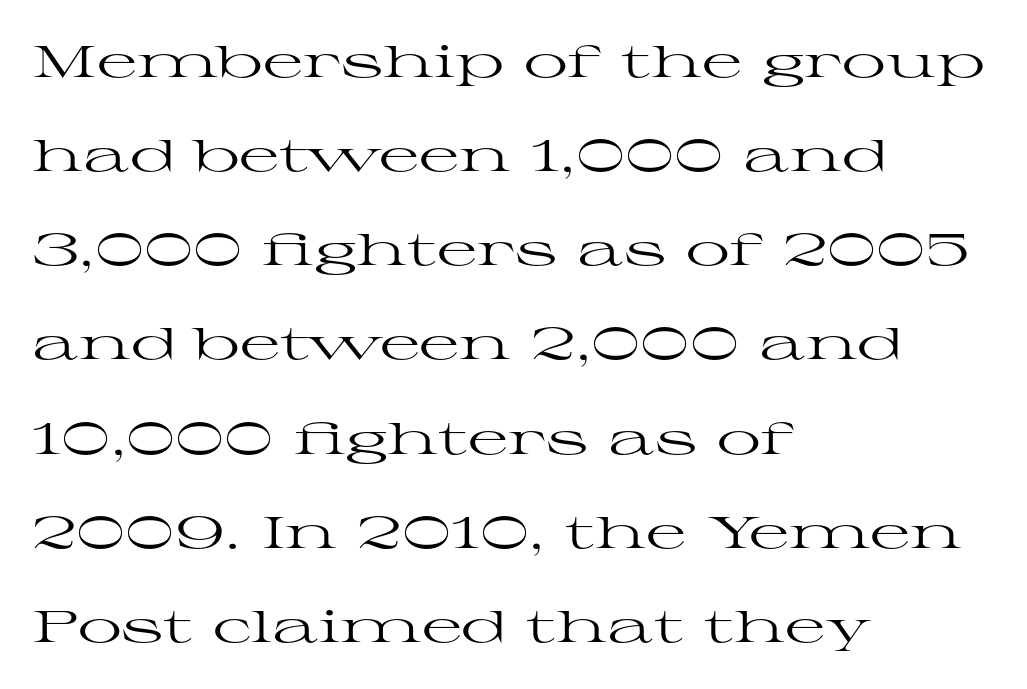
The letters stand upright; this is a roman face. The rendering uses a large line-height, opening up the rows. Short note: letters normally spaced. Typographically, this falls in the serif category. You could not count columns in this text — the font is proportionally spaced.
